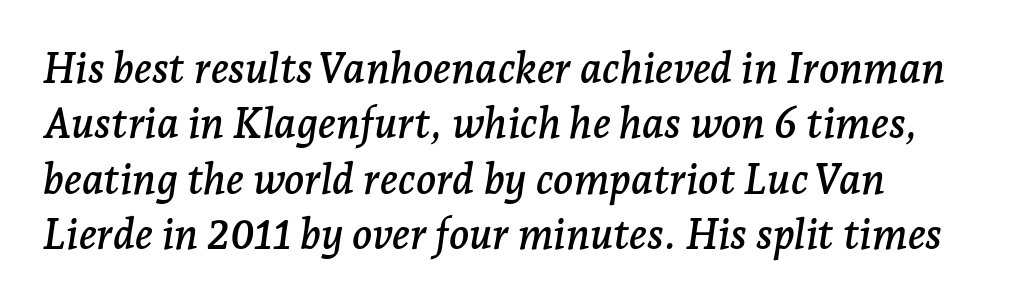
The rows are spaced the way most documents space them. Rendered with sloped, italic letterforms. Tracking here is standard; glyphs follow each other at the usual distance. The passage shown is typeset with a serif family. You could not count columns in this text — the font is proportionally spaced. The area under the type is left untouched.
